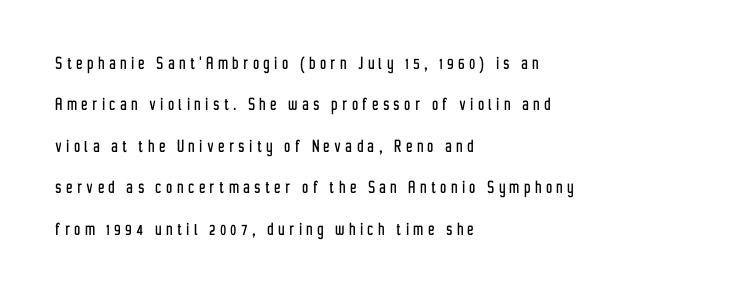
Any mark beneath the type? The region is blank. Baseline-to-baseline distance is far greater than the letter height. The letterforms stand isolated, each surrounded by extra space. A classic flush-left, rag-right setting is used for this passage.
